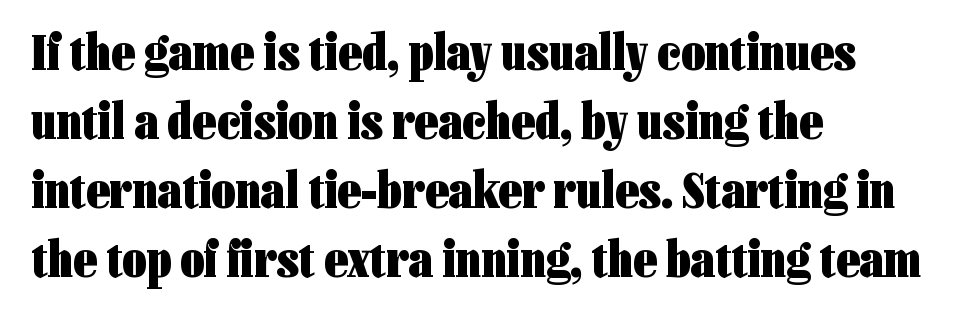
The image shows 52 px heavy, condensed sans-serif type, upright; set left-aligned, normal line spacing (1.33x), normal letter spacing, not underlined; low stroke contrast and a medium x-height.
